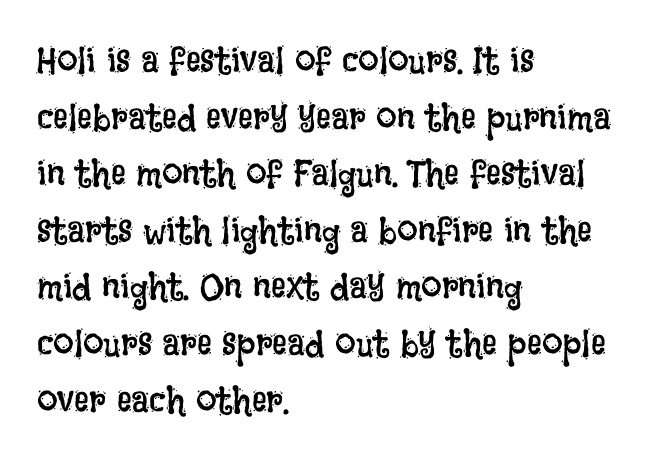
The image shows 37 px regular-weight, condensed type, upright; set left-aligned, normal line spacing (1.53x), normal letter spacing, not underlined; low stroke contrast and a large x-height.
